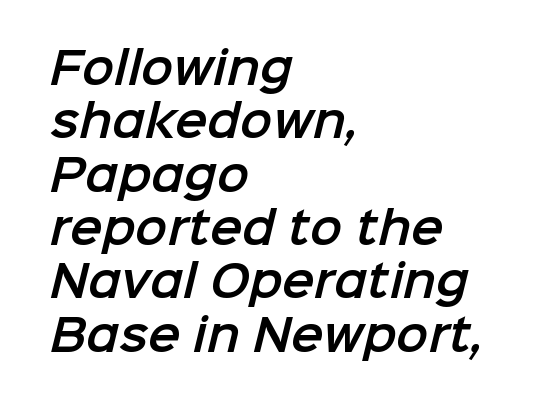
{"serif": "no", "width": "normal", "stroke_contrast": "low", "x_height": "medium", "monospaced": "no", "underline": "no", "align": "left", "line_spacing_ratio": 1.24, "letter_spacing": "normal", "letter_spacing_em": 0.0, "glyph_px": 43}
